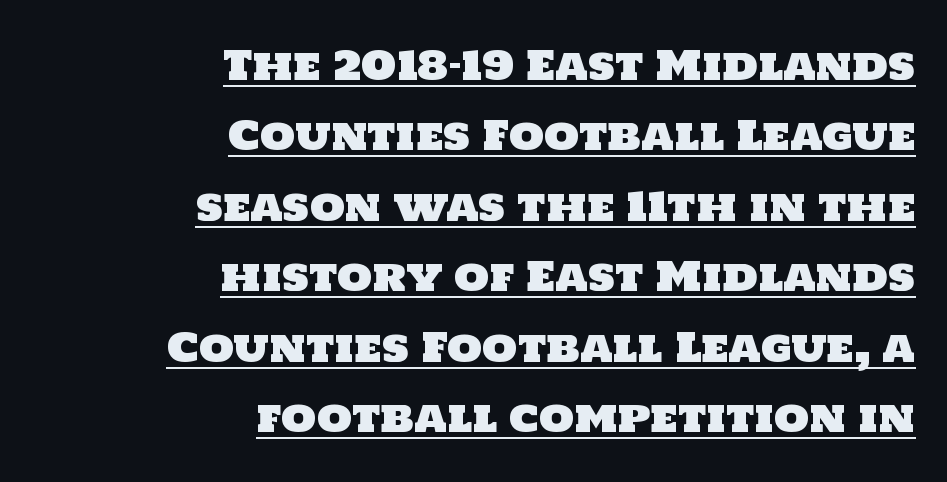
Q: Is the typeface a serif or a sans-serif typeface? A: Sans-serif.
Q: Is the text underlined? A: Yes.
Q: How is the paragraph aligned? A: Right-aligned.
Q: Is the spacing between letters normal or unusually wide? A: Normal.
Q: Width (condensed, normal, or wide)? A: Normal.
Q: Stroke contrast? A: Low.
Q: x-height? A: Large.
Q: Monospaced? A: No.
